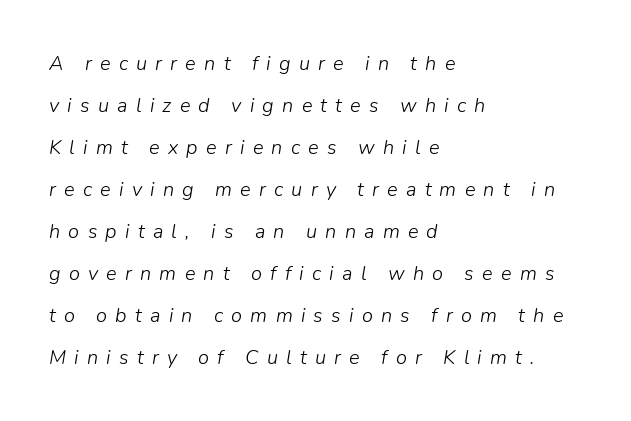
The image shows 20 px text type, italic (leaning right); set left-aligned, loose line spacing (2.1x), unusually wide letter spacing (+0.41 em), not underlined.
